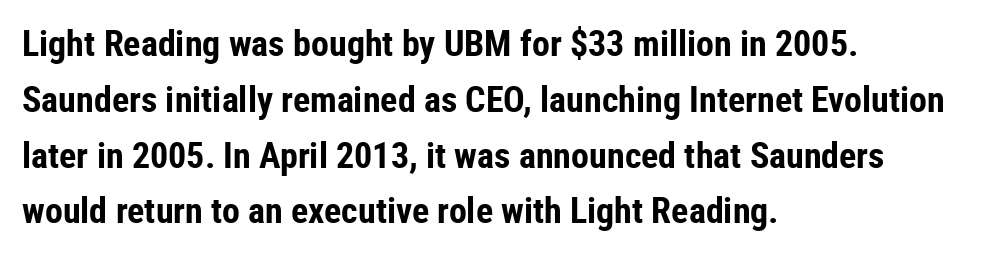
{"serif": "no", "italic": "no", "bold": "yes", "weight": "bold", "width": "condensed", "stroke_contrast": "low", "x_height": "medium", "monospaced": "no", "underline": "no", "align": "left", "line_spacing": "normal", "line_spacing_ratio": 1.55, "letter_spacing": "normal", "letter_spacing_em": 0.0, "glyph_px": 36}
